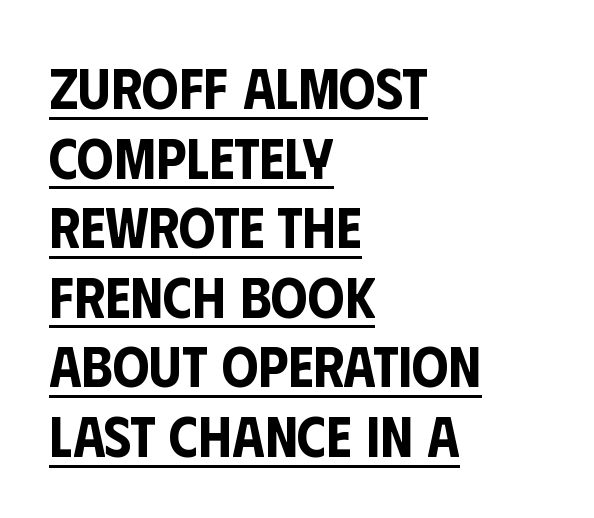
Q: Is the text italic (slanted)? A: No, it is upright.
Q: Is the typeface a serif or a sans-serif typeface? A: Sans-serif.
Q: Is the text underlined? A: Yes.
Q: How is the paragraph aligned? A: Left-aligned.
Q: Is the spacing between letters normal or unusually wide? A: Normal.
Q: Width (condensed, normal, or wide)? A: Condensed.
Q: Stroke contrast? A: Low.
Q: x-height? A: Large.
Q: Monospaced? A: No.
